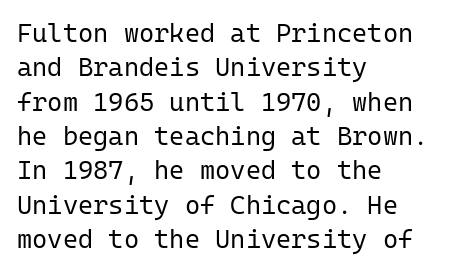
{"italic": "no", "bold": "no", "underline": "no", "align": "left", "line_spacing": "normal", "line_spacing_ratio": 1.32, "letter_spacing": "normal", "letter_spacing_em": 0.0, "glyph_px": 26}
